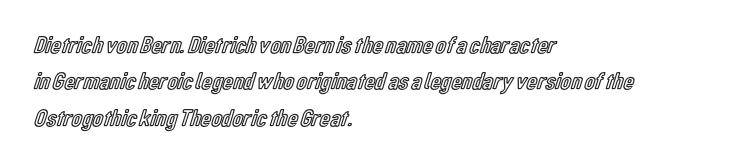
The image shows 24 px text type; set left-aligned, normal line spacing (1.52x), normal letter spacing, not underlined.
